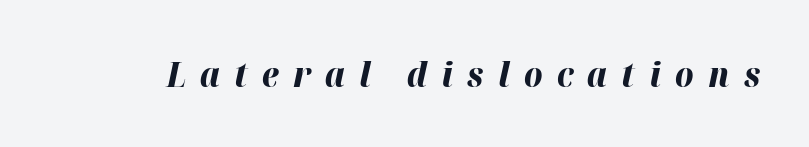
The image shows 35 px bold type, italic (leaning right); set unusually wide letter spacing (+0.41 em), not underlined; high stroke contrast and a medium x-height.
